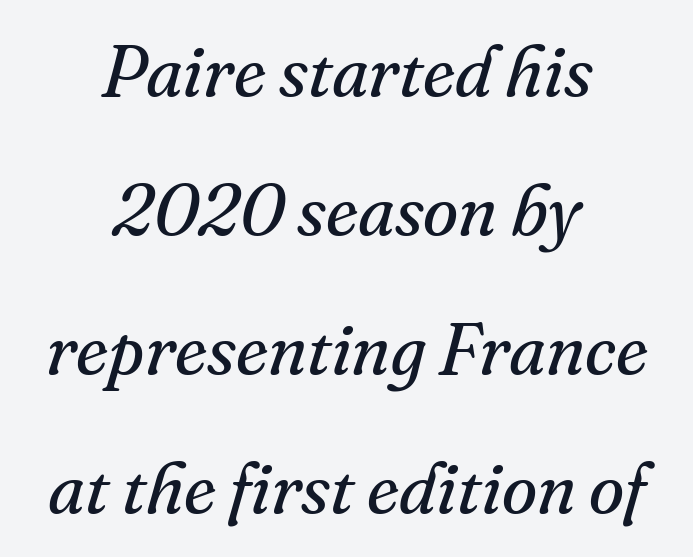
Glyph-to-glyph distance matches everyday printed text. Only glyphs here, with clear space below each row. The axis of the letterforms is tilted away from vertical. Loosely led — the rows are spread out. Here the designer chose a conventional face with non-uniform glyph widths. This sample is center-justified, so both line endings float freely.
